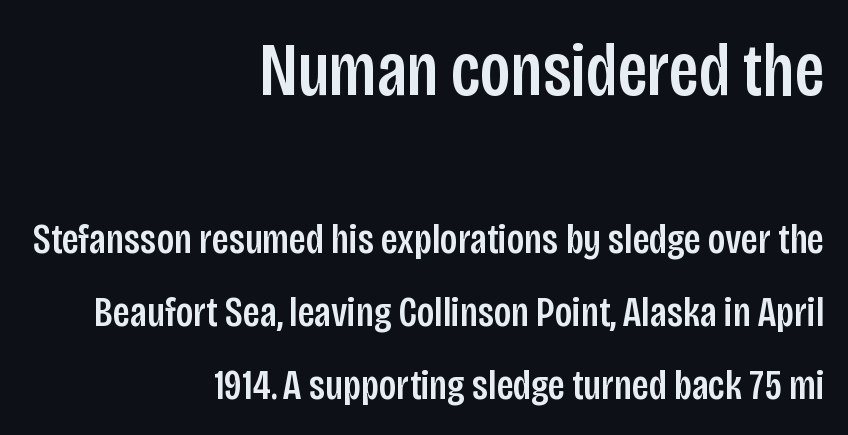
Q: Is the text italic (slanted)? A: No, it is upright.
Q: Is the typeface a serif or a sans-serif typeface? A: Sans-serif.
Q: Is the text underlined? A: No.
Q: How is the paragraph aligned? A: Right-aligned.
Q: Is the spacing between letters normal or unusually wide? A: Normal.
Q: Is the spacing between lines tight, normal or loose? A: Normal.
Q: Which block of text is set in a larger size, the first (top) or the second (bottom)? A: The first (top) one.
Q: Width (condensed, normal, or wide)? A: Condensed.
Q: Stroke contrast? A: Low.
Q: x-height? A: Large.
Q: Monospaced? A: No.
